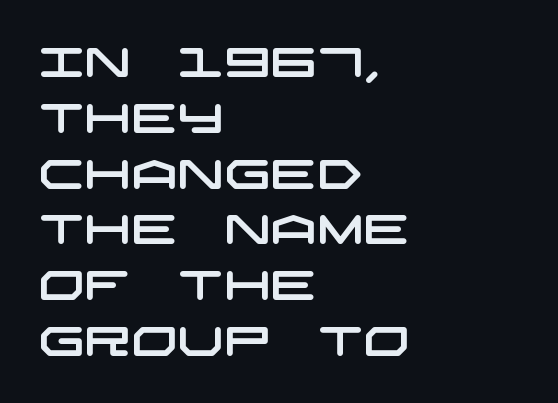
{"serif": "no", "width": "wide", "stroke_contrast": "low", "x_height": "large", "underline": "no", "align": "left", "line_spacing": "normal", "line_spacing_ratio": 1.36, "letter_spacing": "normal", "letter_spacing_em": 0.0, "glyph_px": 41}
